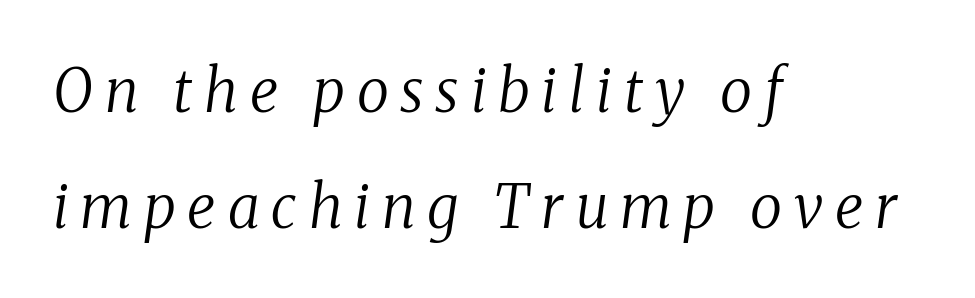
Q: Is the text bold? A: No.
Q: Is the text italic (slanted)? A: Yes, it leans right by about 8 degrees.
Q: Is the typeface a serif or a sans-serif typeface? A: Serif.
Q: Is the text underlined? A: No.
Q: How is the paragraph aligned? A: Left-aligned.
Q: Is the spacing between letters normal or unusually wide? A: Unusually wide.
Q: Is the spacing between lines tight, normal or loose? A: Loose.
Q: Width (condensed, normal, or wide)? A: Normal.
Q: Stroke contrast? A: Medium.
Q: x-height? A: Medium.
Q: Monospaced? A: No.
